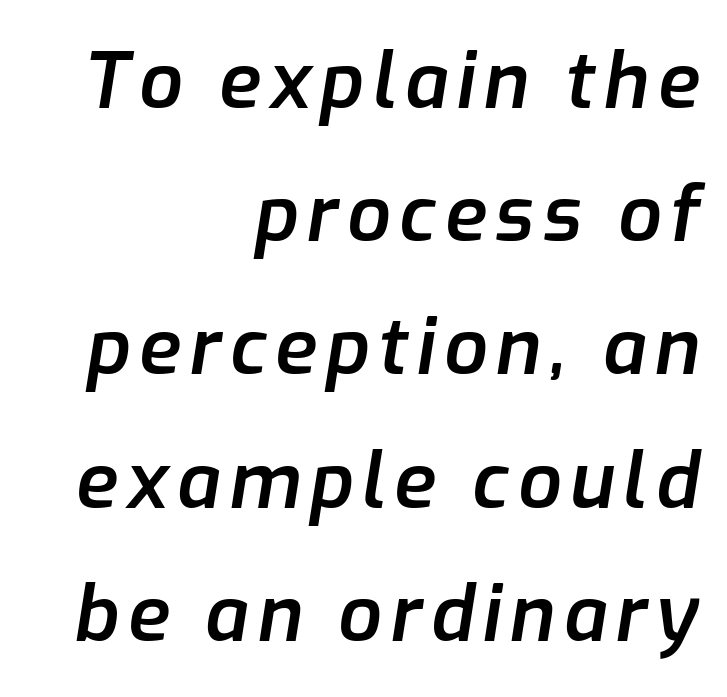
{"italic": "yes", "lean": "right", "slant_degrees": 9, "bold": "semi", "weight": "semibold", "width": "normal", "stroke_contrast": "low", "x_height": "medium", "monospaced": "no", "underline": "no", "align": "right", "line_spacing_ratio": 1.73, "glyph_px": 77}
